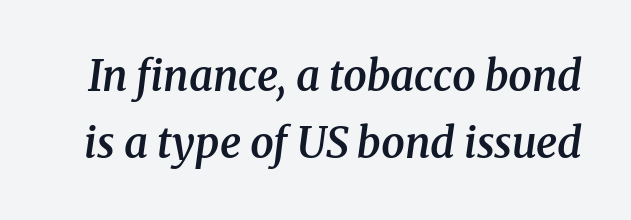
Q: Is the text bold? A: Semi-bold.
Q: Is the text italic (slanted)? A: Yes, it leans right by about 8 degrees.
Q: Is the typeface a serif or a sans-serif typeface? A: Serif.
Q: Is the text underlined? A: No.
Q: Is the spacing between letters normal or unusually wide? A: Normal.
Q: Is the spacing between lines tight, normal or loose? A: Normal.
Q: Width (condensed, normal, or wide)? A: Normal.
Q: Stroke contrast? A: Medium.
Q: x-height? A: Medium.
Q: Monospaced? A: No.
